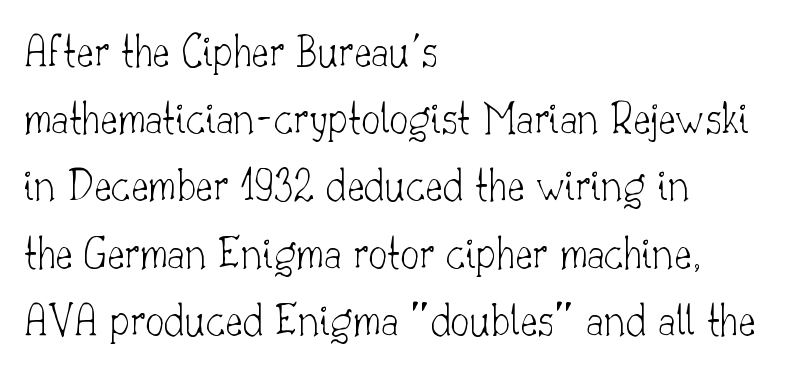
Q: Is the text bold? A: No.
Q: Is the text italic (slanted)? A: No, it is upright.
Q: Is the typeface a serif or a sans-serif typeface? A: Serif.
Q: Is the text underlined? A: No.
Q: How is the paragraph aligned? A: Left-aligned.
Q: Is the spacing between letters normal or unusually wide? A: Normal.
Q: Is the spacing between lines tight, normal or loose? A: Normal.
Q: Width (condensed, normal, or wide)? A: Normal.
Q: Stroke contrast? A: Low.
Q: x-height? A: Small.
Q: Monospaced? A: No.
